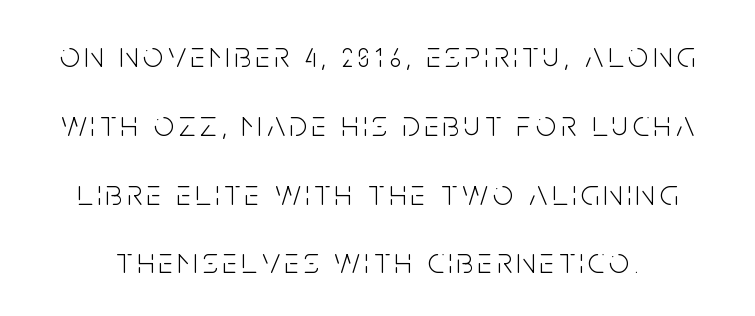
The image shows 36 px light, condensed sans-serif type, upright; set loose line spacing (1.91x), not underlined; low stroke contrast and a large x-height.
